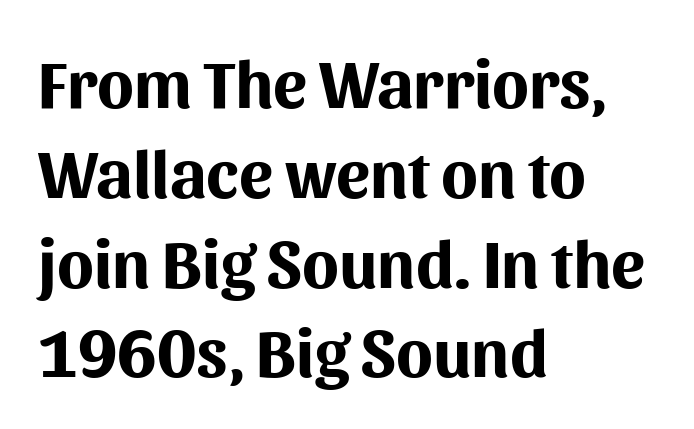
The image shows 68 px bold sans-serif type, upright; set left-aligned, normal line spacing (1.32x), normal letter spacing, not underlined; medium stroke contrast and a medium x-height.
